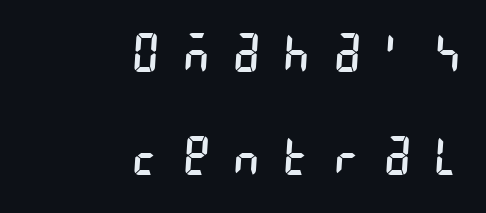
Type style note: lacks serifs. On a weight scale, this lands at 450 or below. These lines stand farther apart than default settings would place them. Glance below the letters and you will spot only blank space. The tracking reads as deliberately expanded to a designer's eye.
